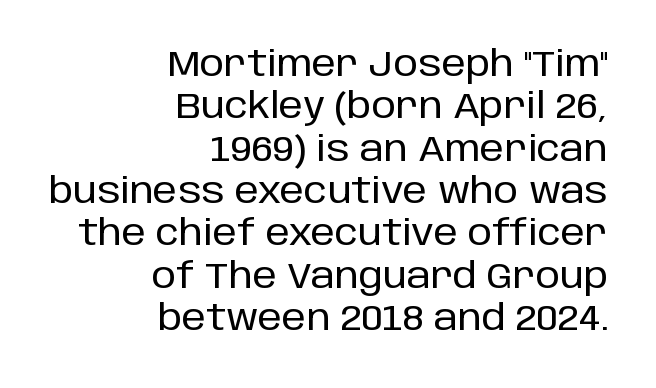
Q: Is the text italic (slanted)? A: No, it is upright.
Q: Is the typeface a serif or a sans-serif typeface? A: Sans-serif.
Q: Is the text underlined? A: No.
Q: How is the paragraph aligned? A: Right-aligned.
Q: Is the spacing between letters normal or unusually wide? A: Normal.
Q: Width (condensed, normal, or wide)? A: Normal.
Q: Stroke contrast? A: Low.
Q: x-height? A: Large.
Q: Monospaced? A: No.
